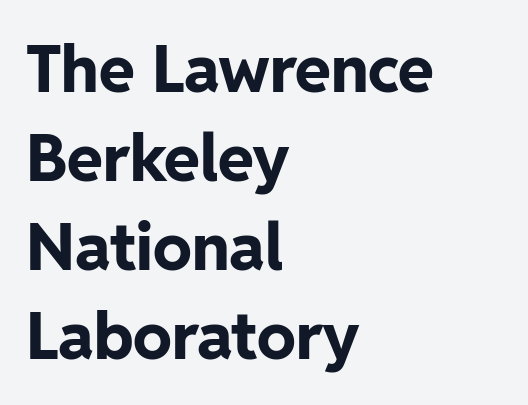
Q: Is the text bold? A: Yes.
Q: Is the text italic (slanted)? A: No, it is upright.
Q: Is the typeface a serif or a sans-serif typeface? A: Sans-serif.
Q: Is the text underlined? A: No.
Q: How is the paragraph aligned? A: Left-aligned.
Q: Is the spacing between letters normal or unusually wide? A: Normal.
Q: Is the spacing between lines tight, normal or loose? A: Normal.
Q: Width (condensed, normal, or wide)? A: Normal.
Q: Stroke contrast? A: Low.
Q: x-height? A: Medium.
Q: Monospaced? A: No.
